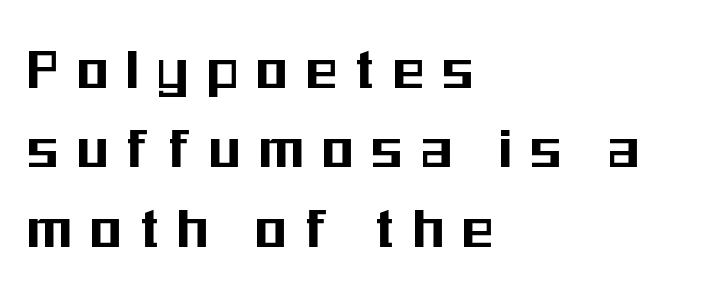
Q: Is the text italic (slanted)? A: No, it is upright.
Q: Is the typeface a serif or a sans-serif typeface? A: Sans-serif.
Q: Is the text underlined? A: No.
Q: How is the paragraph aligned? A: Left-aligned.
Q: Is the spacing between letters normal or unusually wide? A: Unusually wide.
Q: Is the spacing between lines tight, normal or loose? A: Normal.
Q: Width (condensed, normal, or wide)? A: Condensed.
Q: Stroke contrast? A: Medium.
Q: x-height? A: Medium.
Q: Monospaced? A: No.
